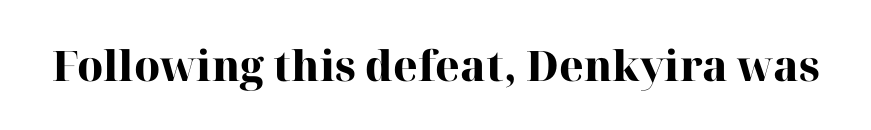
Q: Is the text bold? A: Yes.
Q: Is the text italic (slanted)? A: No, it is upright.
Q: Is the typeface a serif or a sans-serif typeface? A: Serif.
Q: Is the text underlined? A: No.
Q: Is the spacing between letters normal or unusually wide? A: Normal.
Q: Width (condensed, normal, or wide)? A: Normal.
Q: Stroke contrast? A: High.
Q: x-height? A: Medium.
Q: Monospaced? A: No.
